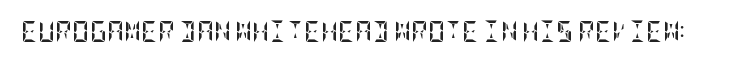
{"italic": "no", "bold": "yes", "underline": "no", "letter_spacing": "normal", "letter_spacing_em": 0.0, "glyph_px": 21}
